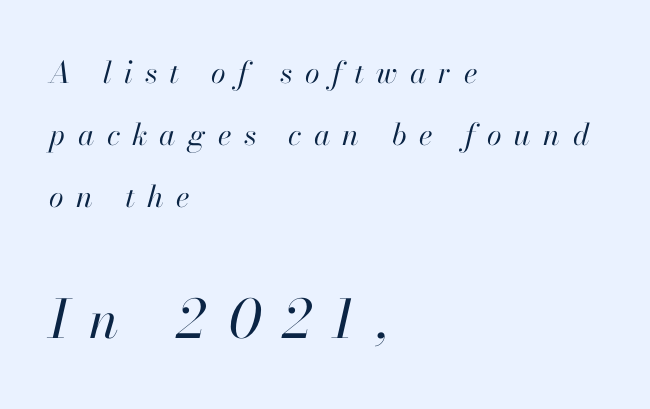
{"italic": "yes", "lean": "right", "slant_degrees": 13, "bold": "no", "weight": "regular", "width": "normal", "stroke_contrast": "high", "x_height": "small", "monospaced": "no", "underline": "no", "align": "left", "line_spacing": "loose", "line_spacing_ratio": 2.07, "letter_spacing": "wide", "letter_spacing_em": 0.41, "larger_block": "second", "size_ratio": 1.77, "glyph_px": 53}
